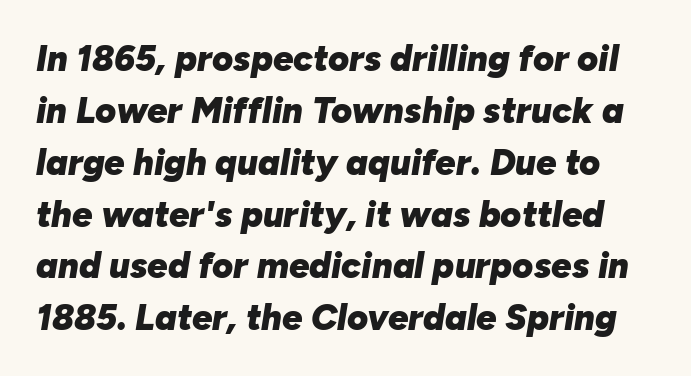
The image shows 36 px heavy type, italic (leaning right); set normal line spacing (1.44x), normal letter spacing, not underlined; low stroke contrast and a medium x-height.
